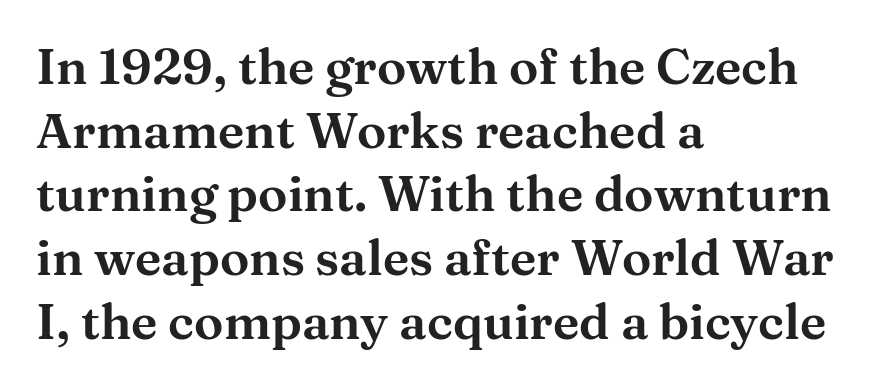
You could not count columns in this text — the font is proportionally spaced. This rendering features lettering with no underline. What's the leading like? Ordinary, nothing unusual. Each letter's strokes conclude with small projecting serifs.
